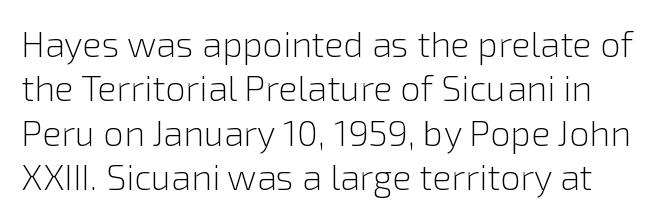
The letters advance in unequal steps, a hallmark of proportional type. Examine the stroke ends and you'll find no serifs. You could call the tracking neutral — neither tight nor loose. The gap between lines stays unmarked.
